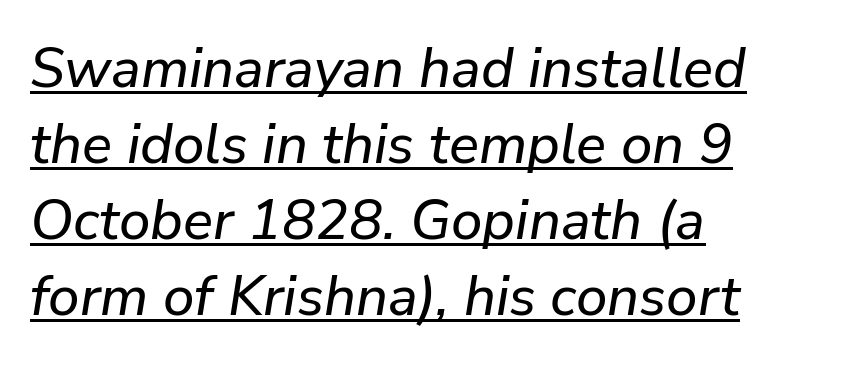
Look at the tracking — it's just the regular setting, nothing added. The paragraph shown leans on its left margin. Leading: standard. There's an unmistakable incline to the writing here. These characters rest on top of a visible drawn line.
